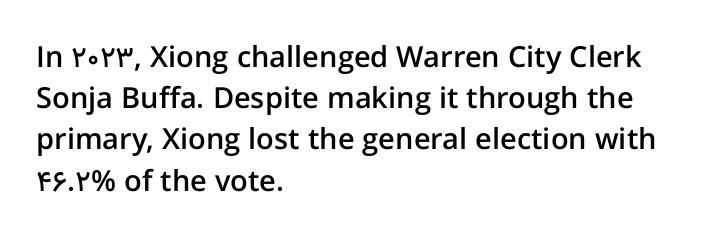
{"serif": "no", "italic": "no", "bold": "semi", "weight": "semibold", "width": "normal", "stroke_contrast": "low", "x_height": "medium", "monospaced": "no", "underline": "no", "align": "left", "line_spacing": "normal", "line_spacing_ratio": 1.42, "letter_spacing": "normal", "letter_spacing_em": 0.0, "glyph_px": 29}
